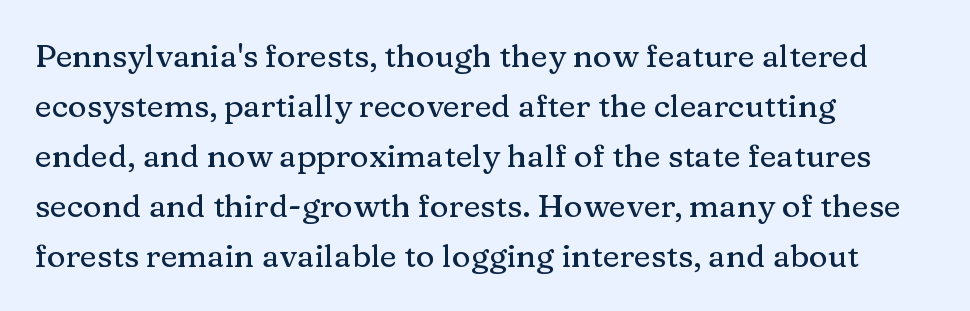
{"serif": "yes", "italic": "no", "width": "normal", "stroke_contrast": "medium", "x_height": "medium", "monospaced": "no", "underline": "no", "align": "left", "line_spacing": "normal", "line_spacing_ratio": 1.56, "letter_spacing": "normal", "letter_spacing_em": 0.0, "glyph_px": 32}
